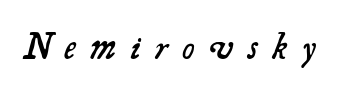
Q: Is the text bold? A: Semi-bold.
Q: Is the typeface a serif or a sans-serif typeface? A: Serif.
Q: Is the text underlined? A: No.
Q: Is the spacing between letters normal or unusually wide? A: Unusually wide.
Q: Width (condensed, normal, or wide)? A: Normal.
Q: Stroke contrast? A: Medium.
Q: x-height? A: Small.
Q: Monospaced? A: No.
